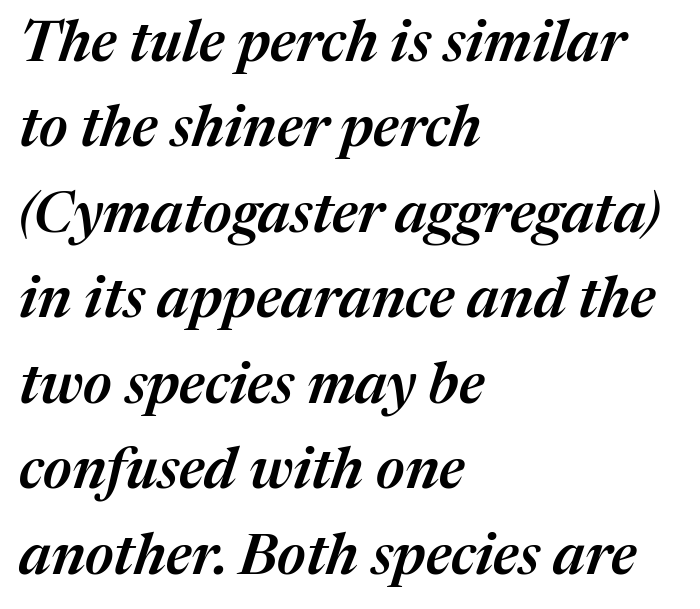
The typesetting leans somewhat heavy: a semibold. Each line starts at the same left margin while the right side varies. You could not count columns in this text — the font is proportionally spaced. The face used here is rendered with its standard letterfit.
